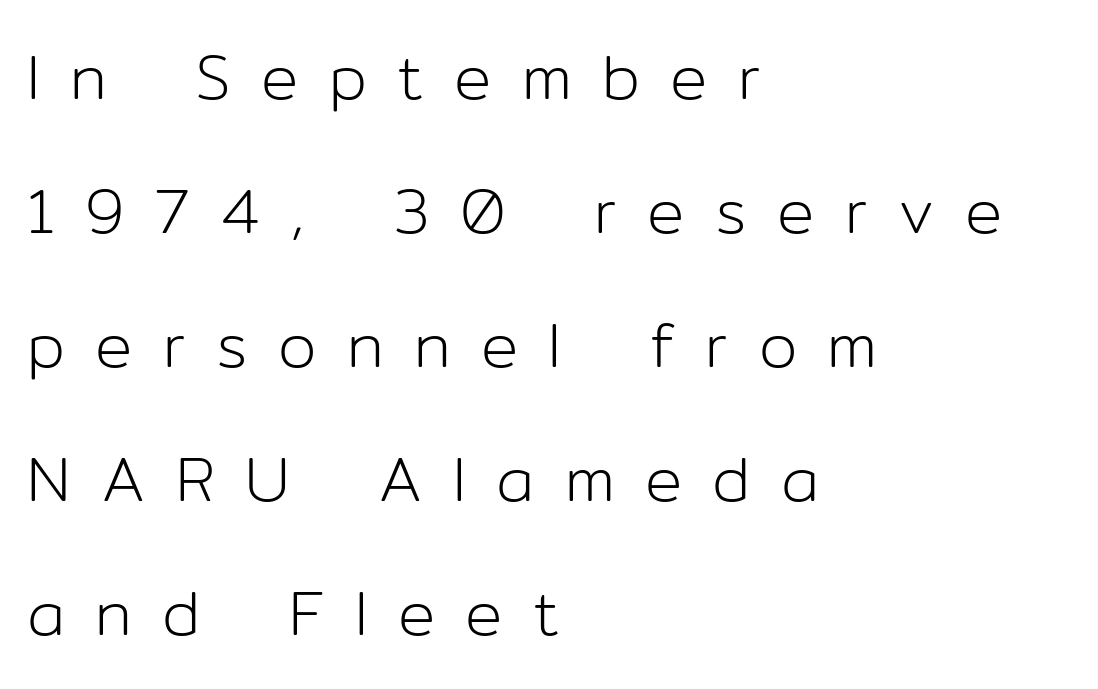
Is there much room between lines? Yes — plenty of vertical air separates them. Does the lettering tilt? It doesn't — this is upright. Between one letter and the next there's a generous, obvious gap. The designer went with a sans here, leaving each stem footless. Check the space under the baseline: it is left empty. Line beginnings align vertically; line endings do not.
